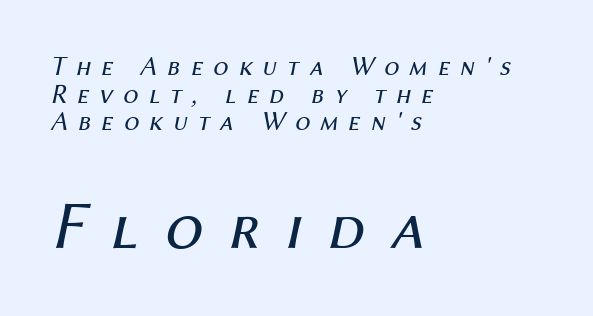
{"italic": "yes", "lean": "right", "slant_degrees": 12, "bold": "no", "weight": "regular", "width": "normal", "stroke_contrast": "medium", "x_height": "medium", "monospaced": "no", "underline": "no", "align": "left", "line_spacing": "tight", "line_spacing_ratio": 1.02, "letter_spacing": "wide", "letter_spacing_em": 0.37, "larger_block": "second", "size_ratio": 2.52, "glyph_px": 68}
